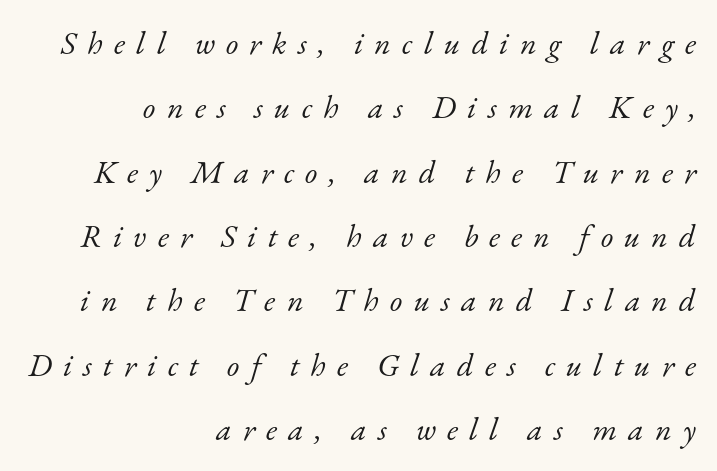
{"serif": "yes", "italic": "yes", "lean": "right", "slant_degrees": 17, "bold": "no", "weight": "light", "width": "normal", "stroke_contrast": "low", "x_height": "small", "monospaced": "no", "underline": "no", "align": "right", "line_spacing": "loose", "line_spacing_ratio": 2.01, "letter_spacing": "wide", "letter_spacing_em": 0.35, "glyph_px": 32}
